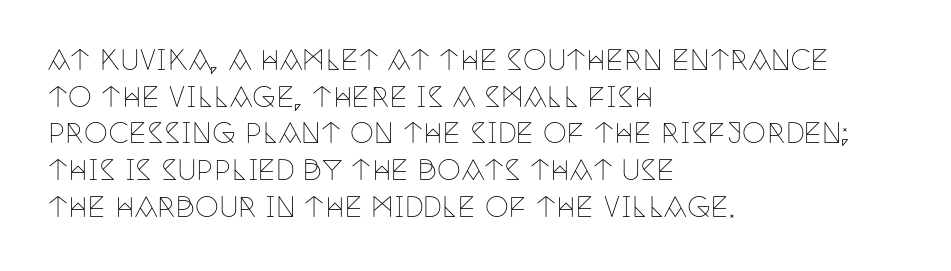
The image shows 27 px text type, upright; set left-aligned, normal line spacing (1.36x), normal letter spacing, not underlined.
